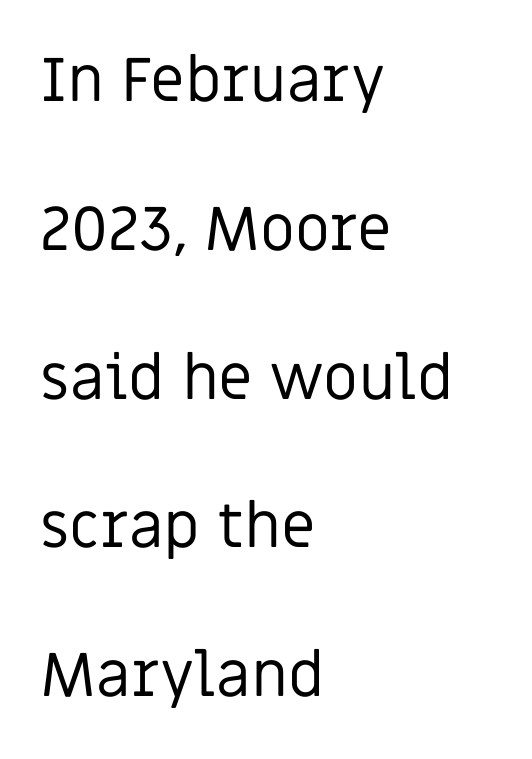
{"serif": "no", "italic": "no", "bold": "no", "weight": "regular", "width": "normal", "stroke_contrast": "low", "x_height": "large", "monospaced": "no", "underline": "no", "align": "left", "line_spacing": "loose", "line_spacing_ratio": 2.4, "letter_spacing": "normal", "letter_spacing_em": 0.0, "glyph_px": 62}
